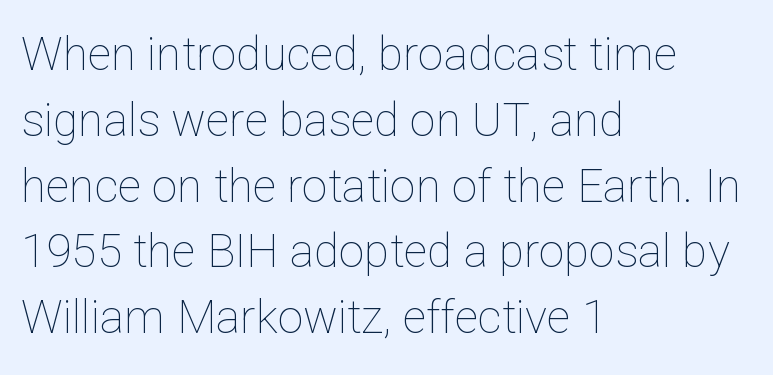
Q: Is the text bold? A: No.
Q: Is the text italic (slanted)? A: No, it is upright.
Q: Is the text underlined? A: No.
Q: How is the paragraph aligned? A: Left-aligned.
Q: Is the spacing between letters normal or unusually wide? A: Normal.
Q: Is the spacing between lines tight, normal or loose? A: Normal.
Q: Width (condensed, normal, or wide)? A: Normal.
Q: Stroke contrast? A: Low.
Q: x-height? A: Medium.
Q: Monospaced? A: No.
